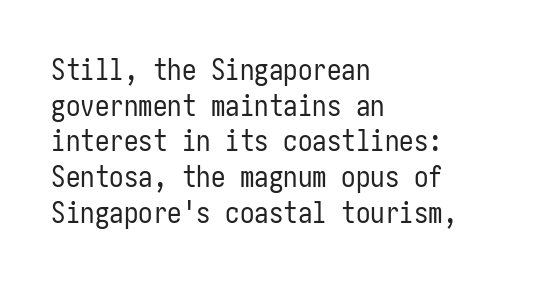
The image shows 29 px regular-weight, condensed sans-serif type, upright; set left-aligned, line spacing 1.23x, normal letter spacing, not underlined; low stroke contrast and a medium x-height.
